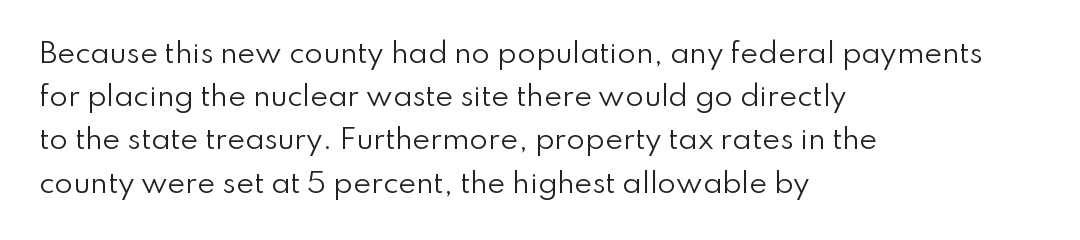
{"italic": "no", "bold": "no", "underline": "no", "align": "left", "line_spacing": "normal", "line_spacing_ratio": 1.6, "letter_spacing": "normal", "letter_spacing_em": 0.0, "glyph_px": 27}
